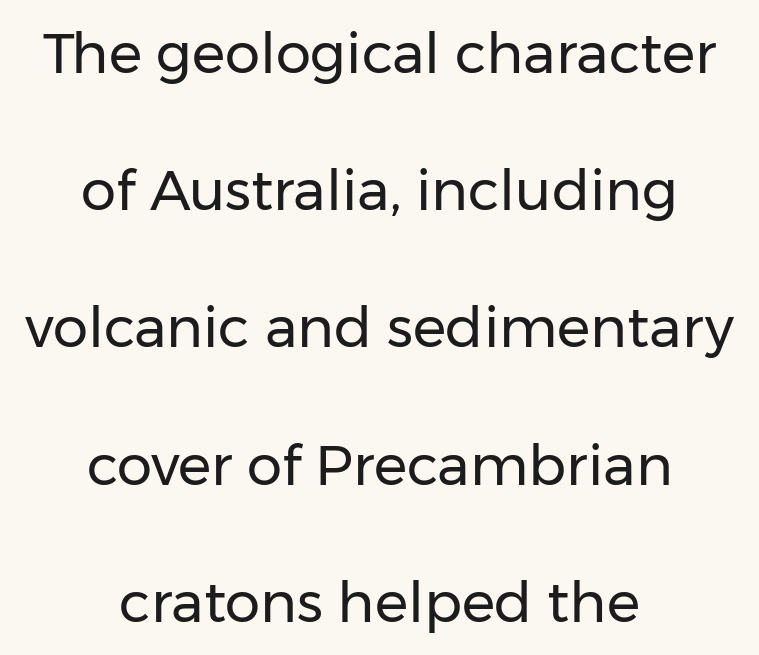
Q: Is the text bold? A: No.
Q: Is the text italic (slanted)? A: No, it is upright.
Q: Is the typeface a serif or a sans-serif typeface? A: Sans-serif.
Q: Is the text underlined? A: No.
Q: How is the paragraph aligned? A: Centered.
Q: Is the spacing between letters normal or unusually wide? A: Normal.
Q: Is the spacing between lines tight, normal or loose? A: Loose.
Q: Width (condensed, normal, or wide)? A: Normal.
Q: Stroke contrast? A: Low.
Q: x-height? A: Medium.
Q: Monospaced? A: No.
